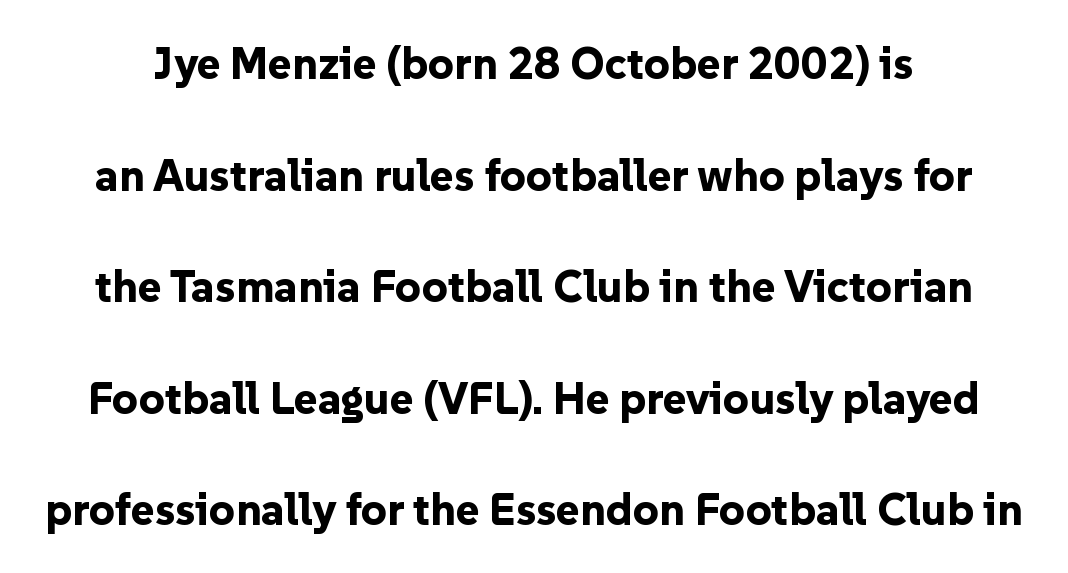
{"serif": "no", "italic": "no", "bold": "yes", "weight": "bold", "width": "normal", "stroke_contrast": "low", "x_height": "medium", "monospaced": "no", "underline": "no", "line_spacing": "loose", "line_spacing_ratio": 2.48, "letter_spacing": "normal", "letter_spacing_em": 0.0, "glyph_px": 45}
